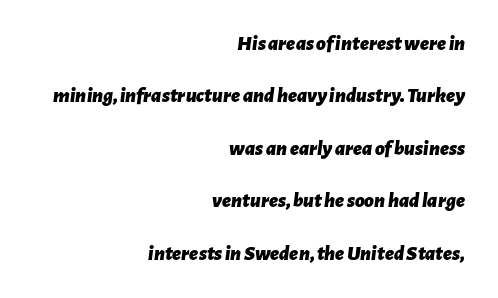
The setting favours the right margin, as signatures and pull-quotes sometimes do. Check under the words: just untouched page. The lines are spread far apart with generous leading. A typesetter would call this zero additional tracking. Emphasis by weight is at full strength: bold. Italic: yes, the glyphs are oblique.
